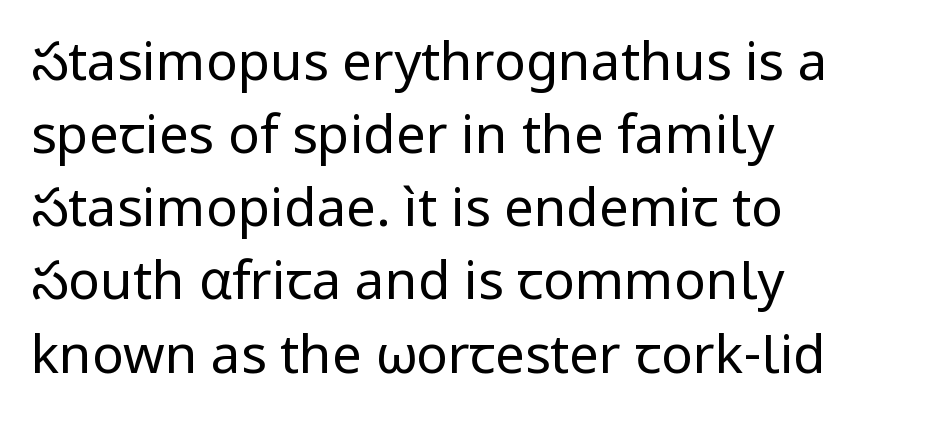
The image shows 53 px regular-weight sans-serif type, upright; set left-aligned, normal line spacing (1.38x), normal letter spacing, not underlined; low stroke contrast and a medium x-height.
